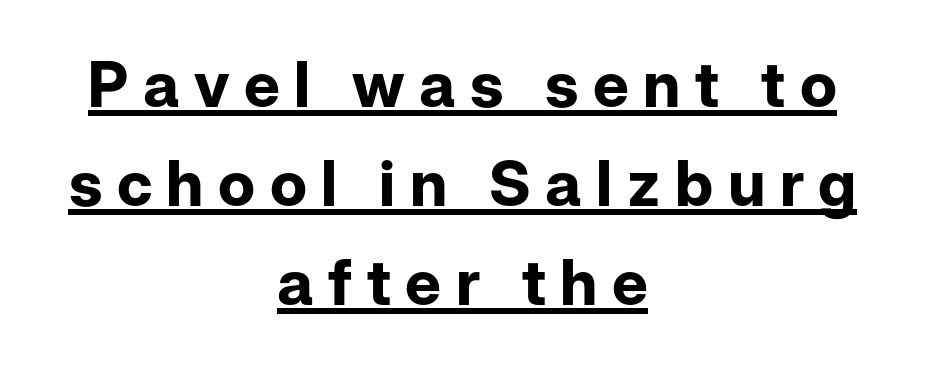
The rendering shows plain stroke endings on the letterforms — a sans-serif design. The letters are spread apart with noticeably loose tracking. Quick note: underline on. One glance says typical: line gaps are just what's usual. The font's upright variant was chosen for this text. Is this a fixed-width face? No — the glyphs have proportional, varying widths.
